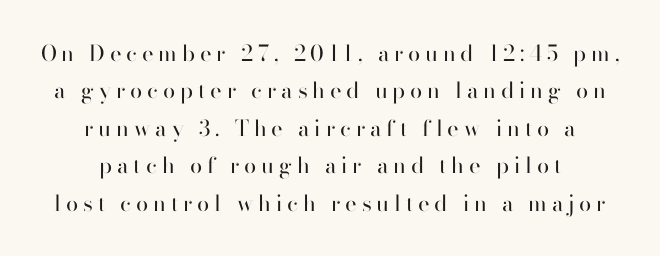
{"italic": "no", "bold": "no", "underline": "no", "align": "center", "line_spacing": "normal", "line_spacing_ratio": 1.7, "letter_spacing": "wide", "letter_spacing_em": 0.22, "glyph_px": 22}
